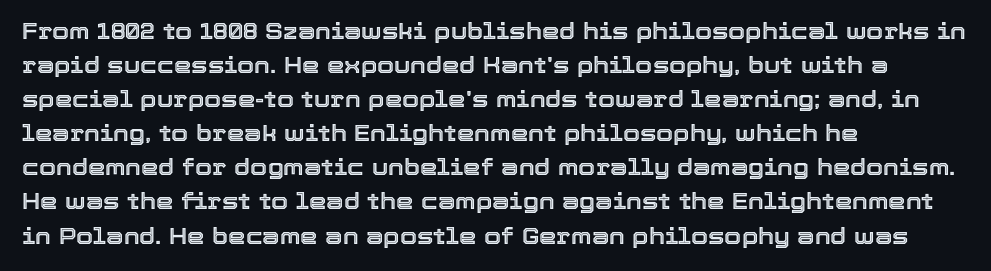
Students, observe: this is what conventionally led text looks like. This sample uses an upright cut, with every glyph sitting square on the baseline. A clean baseline with only descenders dipping below it. Each word holds together tightly as a unit, with standard inter-letter gaps.
